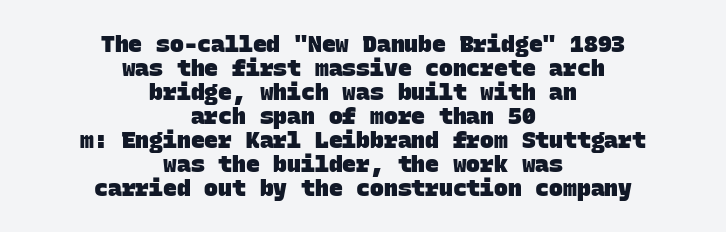
{"bold": "yes", "underline": "no", "align": "center", "line_spacing": "tight", "line_spacing_ratio": 1.04, "letter_spacing": "normal", "letter_spacing_em": 0.0, "glyph_px": 23}
